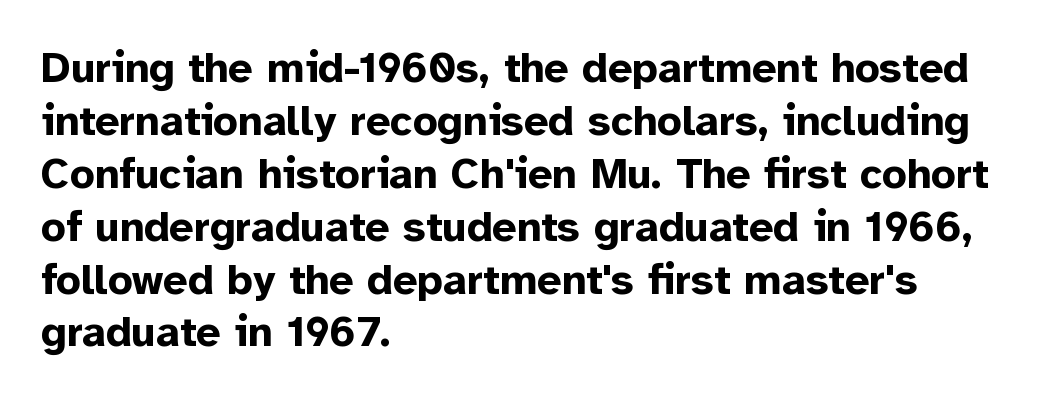
{"serif": "no", "italic": "no", "bold": "yes", "weight": "bold", "width": "normal", "stroke_contrast": "low", "x_height": "medium", "monospaced": "no", "underline": "no", "align": "left", "line_spacing_ratio": 1.23, "letter_spacing": "normal", "letter_spacing_em": 0.0, "glyph_px": 43}
